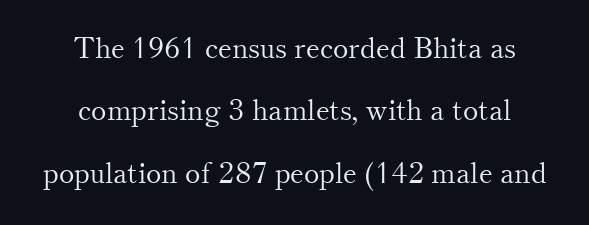
Q: Is the text bold? A: No.
Q: Is the text italic (slanted)? A: No, it is upright.
Q: Is the typeface a serif or a sans-serif typeface? A: Serif.
Q: Is the text underlined? A: No.
Q: Is the spacing between letters normal or unusually wide? A: Normal.
Q: Is the spacing between lines tight, normal or loose? A: Loose.
Q: Width (condensed, normal, or wide)? A: Normal.
Q: Stroke contrast? A: Medium.
Q: x-height? A: Small.
Q: Monospaced? A: No.
